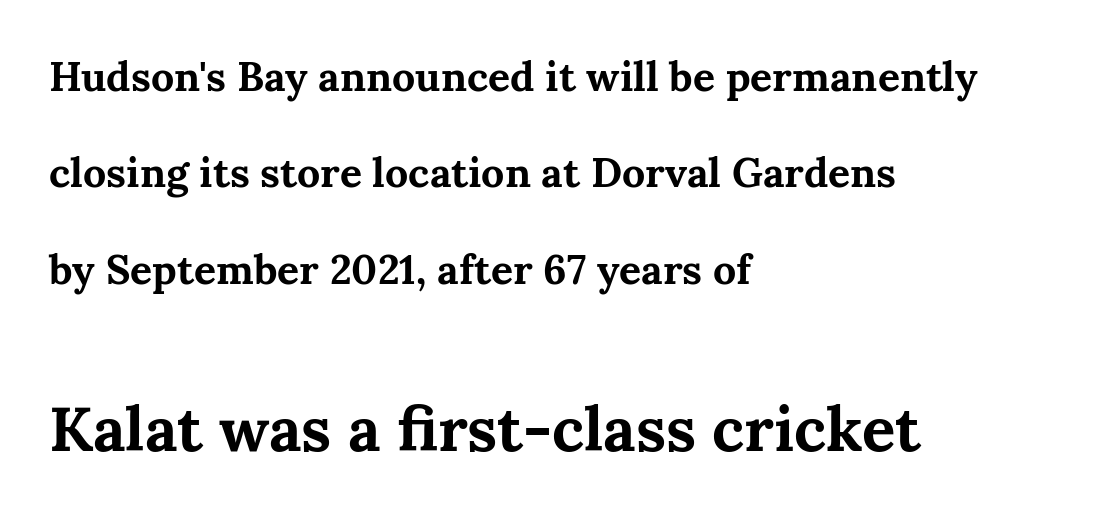
{"serif": "yes", "italic": "no", "bold": "yes", "weight": "bold", "width": "normal", "stroke_contrast": "medium", "x_height": "medium", "monospaced": "no", "underline": "no", "align": "left", "line_spacing": "loose", "line_spacing_ratio": 2.35, "letter_spacing": "normal", "letter_spacing_em": 0.0, "larger_block": "second", "size_ratio": 1.51, "glyph_px": 62}
